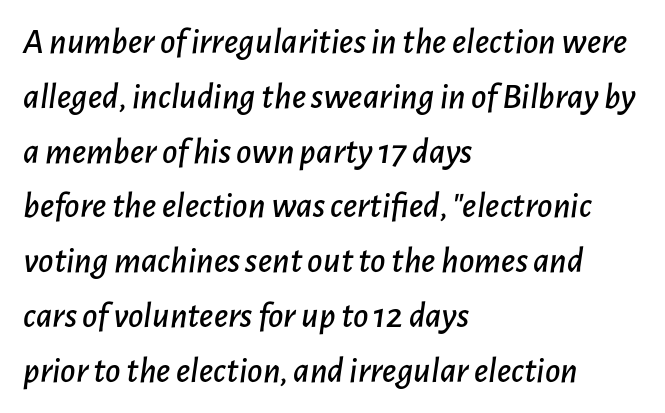
{"italic": "yes", "lean": "right", "slant_degrees": 7, "width": "normal", "stroke_contrast": "low", "x_height": "medium", "monospaced": "no", "underline": "no", "align": "left", "line_spacing": "normal", "line_spacing_ratio": 1.48, "letter_spacing": "normal", "letter_spacing_em": 0.0, "glyph_px": 37}
